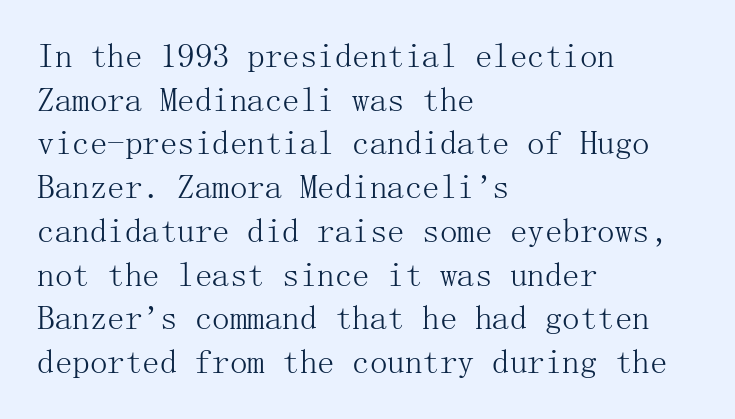
The image shows 35 px light serif type, upright; set left-aligned, normal line spacing (1.25x), normal letter spacing, not underlined; medium stroke contrast and a medium x-height.
